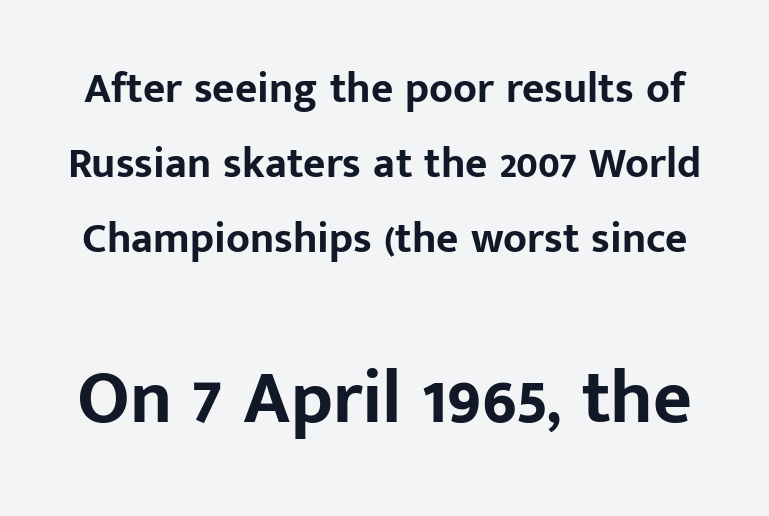
{"serif": "no", "italic": "no", "bold": "yes", "weight": "bold", "width": "normal", "stroke_contrast": "low", "x_height": "medium", "monospaced": "no", "underline": "no", "line_spacing_ratio": 1.74, "letter_spacing": "normal", "letter_spacing_em": 0.0, "larger_block": "second", "size_ratio": 1.74, "glyph_px": 75}
